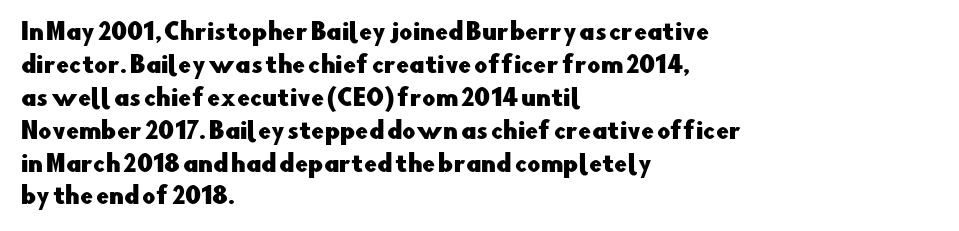
{"italic": "no", "underline": "no", "align": "left", "line_spacing": "normal", "line_spacing_ratio": 1.43, "letter_spacing": "normal", "letter_spacing_em": 0.0, "glyph_px": 23}
